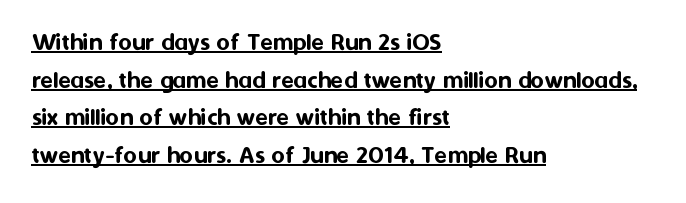
Q: Is the text italic (slanted)? A: No, it is upright.
Q: Is the text underlined? A: Yes.
Q: How is the paragraph aligned? A: Left-aligned.
Q: Is the spacing between letters normal or unusually wide? A: Normal.
Q: Is the spacing between lines tight, normal or loose? A: Normal.
